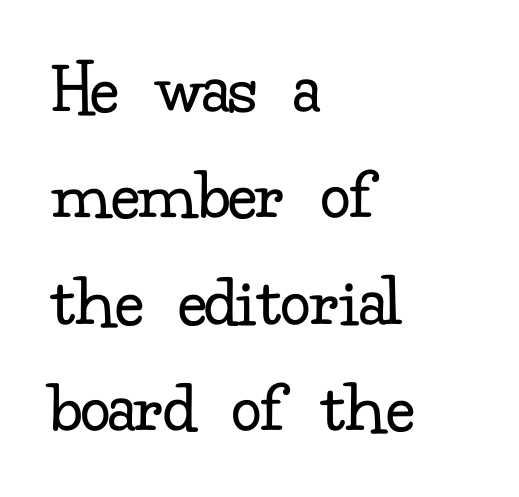
The rendering anchors every line to the left-hand side. The strokes carry an ordinary text weight at most. Words appear dense and cohesive because spacing is normal. The space between consecutive lines is moderate.
